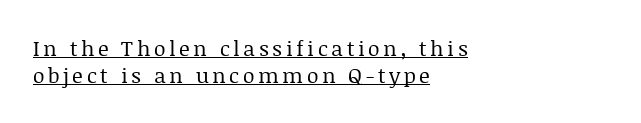
The image shows 21 px text type, upright; set left-aligned, normal line spacing (1.28x), underlined.
